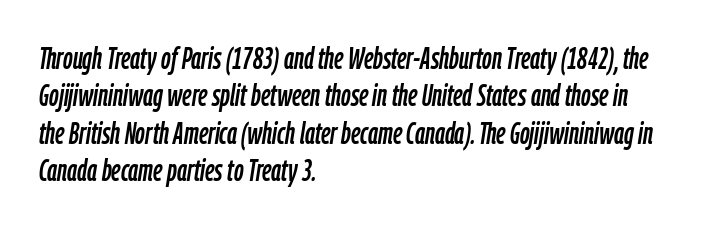
The image shows 30 px condensed type, italic (leaning right); set left-aligned, normal line spacing (1.25x), normal letter spacing, not underlined; low stroke contrast and a medium x-height.
